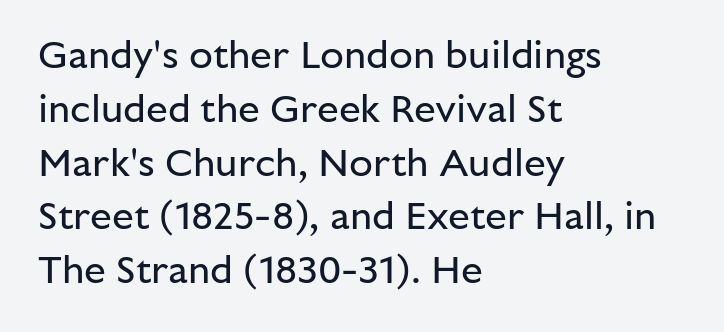
Baseline-to-baseline distance is the conventional proportion of letter height. Every row of glyphs begins at an identical x-position on the left. Nothing sits at the stroke ends, so this counts as sans-serif. The space directly below the letters is spotless. In terms of letterspacing, this is plain default setting.
